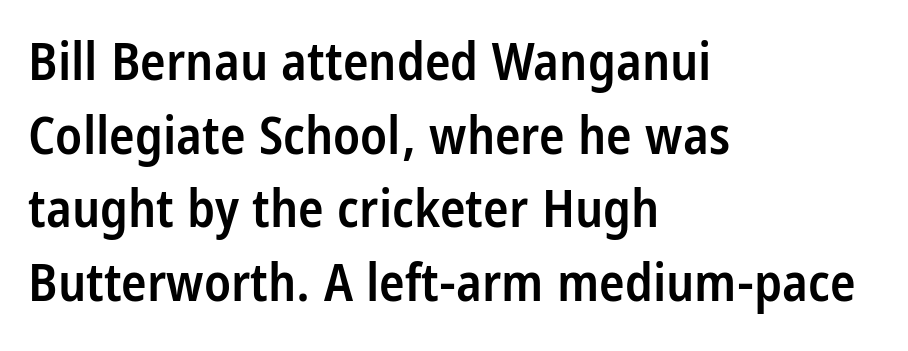
{"serif": "no", "italic": "no", "bold": "semi", "weight": "semibold", "width": "condensed", "stroke_contrast": "low", "x_height": "large", "monospaced": "no", "underline": "no", "align": "left", "line_spacing": "normal", "line_spacing_ratio": 1.39, "letter_spacing": "normal", "letter_spacing_em": 0.0, "glyph_px": 53}
